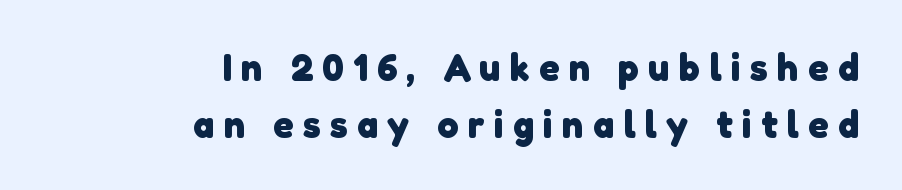
{"serif": "no", "bold": "yes", "weight": "heavy", "width": "normal", "stroke_contrast": "low", "x_height": "medium", "monospaced": "no", "underline": "no", "align": "right", "line_spacing": "normal", "line_spacing_ratio": 1.49, "letter_spacing": "wide", "letter_spacing_em": 0.25, "glyph_px": 38}
